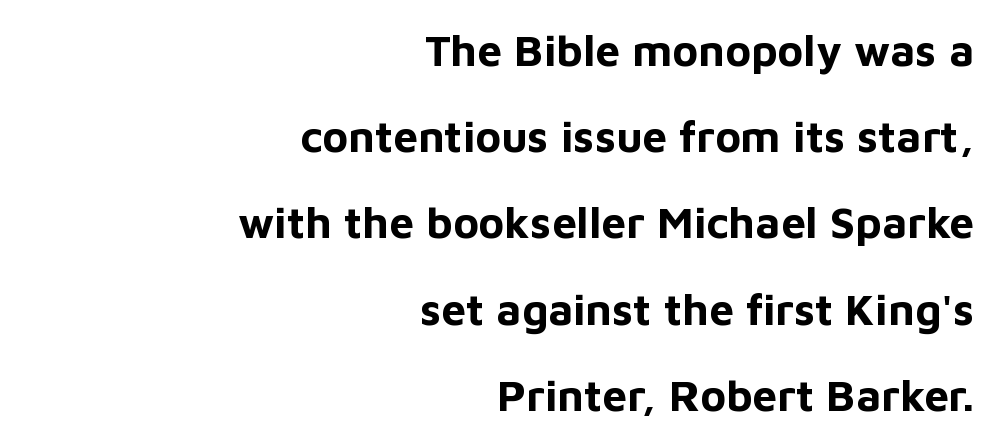
{"serif": "no", "italic": "no", "bold": "yes", "weight": "bold", "width": "normal", "stroke_contrast": "low", "x_height": "medium", "monospaced": "no", "underline": "no", "align": "right", "line_spacing": "loose", "line_spacing_ratio": 1.96, "letter_spacing": "normal", "letter_spacing_em": 0.0, "glyph_px": 44}
